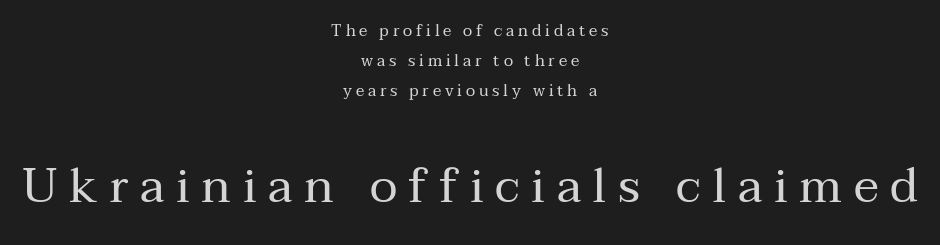
Q: Is the text bold? A: No.
Q: Is the text italic (slanted)? A: No, it is upright.
Q: Is the typeface a serif or a sans-serif typeface? A: Serif.
Q: Is the text underlined? A: No.
Q: How is the paragraph aligned? A: Centered.
Q: Is the spacing between letters normal or unusually wide? A: Unusually wide.
Q: Which block of text is set in a larger size, the first (top) or the second (bottom)? A: The second (bottom) one.
Q: Width (condensed, normal, or wide)? A: Normal.
Q: Stroke contrast? A: Medium.
Q: x-height? A: Medium.
Q: Monospaced? A: No.
